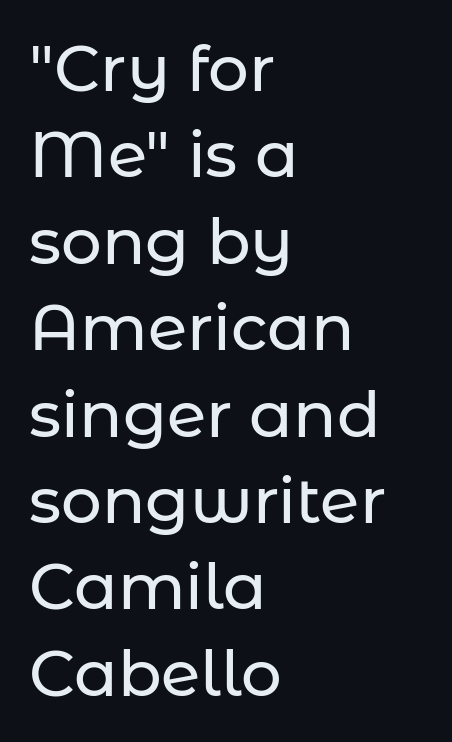
The image shows 64 px sans-serif type, upright; set left-aligned, normal line spacing (1.35x), normal letter spacing, not underlined; low stroke contrast and a medium x-height.
